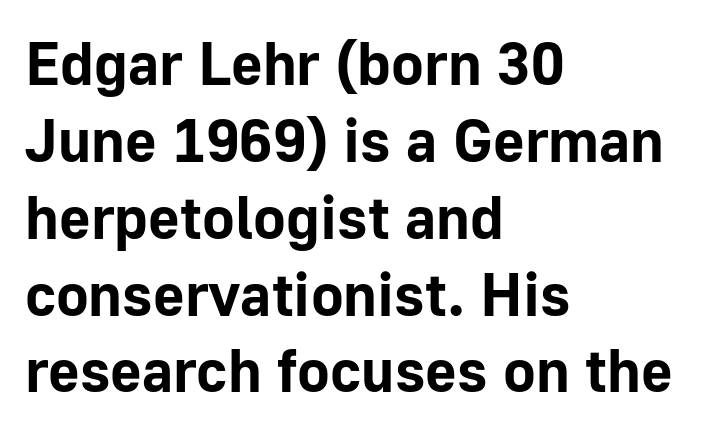
Q: Is the text bold? A: Yes.
Q: Is the text italic (slanted)? A: No, it is upright.
Q: Is the typeface a serif or a sans-serif typeface? A: Sans-serif.
Q: Is the text underlined? A: No.
Q: How is the paragraph aligned? A: Left-aligned.
Q: Is the spacing between letters normal or unusually wide? A: Normal.
Q: Is the spacing between lines tight, normal or loose? A: Normal.
Q: Width (condensed, normal, or wide)? A: Normal.
Q: Stroke contrast? A: Low.
Q: x-height? A: Medium.
Q: Monospaced? A: No.
